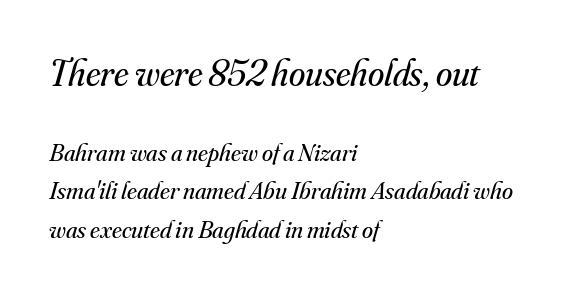
{"serif": "yes", "italic": "yes", "lean": "right", "slant_degrees": 16, "bold": "no", "weight": "regular", "width": "normal", "stroke_contrast": "medium", "x_height": "small", "monospaced": "no", "underline": "no", "align": "left", "line_spacing": "normal", "line_spacing_ratio": 1.54, "letter_spacing": "normal", "letter_spacing_em": 0.0, "larger_block": "first", "size_ratio": 1.48, "glyph_px": 37}
